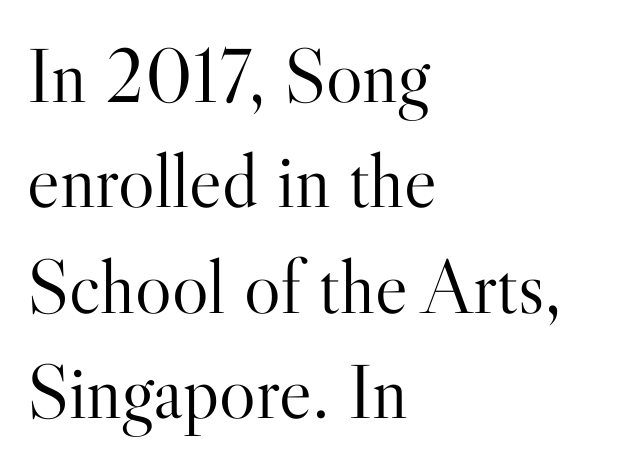
Q: Is the text bold? A: No.
Q: Is the text italic (slanted)? A: No, it is upright.
Q: Is the typeface a serif or a sans-serif typeface? A: Serif.
Q: Is the text underlined? A: No.
Q: How is the paragraph aligned? A: Left-aligned.
Q: Is the spacing between letters normal or unusually wide? A: Normal.
Q: Is the spacing between lines tight, normal or loose? A: Normal.
Q: Width (condensed, normal, or wide)? A: Normal.
Q: Stroke contrast? A: High.
Q: x-height? A: Small.
Q: Monospaced? A: No.
